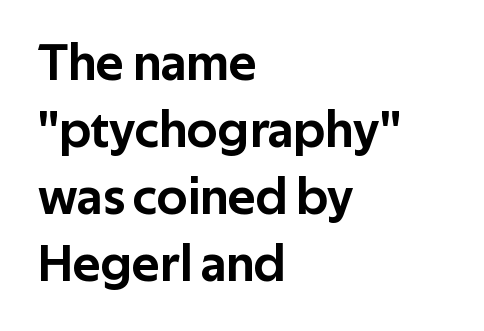
The image shows 52 px sans-serif type, upright; set left-aligned, normal line spacing (1.29x), normal letter spacing, not underlined; low stroke contrast and a medium x-height.
